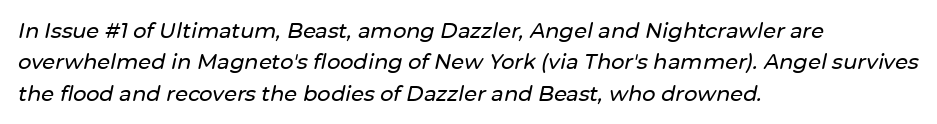
Q: Is the text italic (slanted)? A: Yes, it leans right by about 12 degrees.
Q: Is the text underlined? A: No.
Q: How is the paragraph aligned? A: Left-aligned.
Q: Is the spacing between letters normal or unusually wide? A: Normal.
Q: Is the spacing between lines tight, normal or loose? A: Normal.
